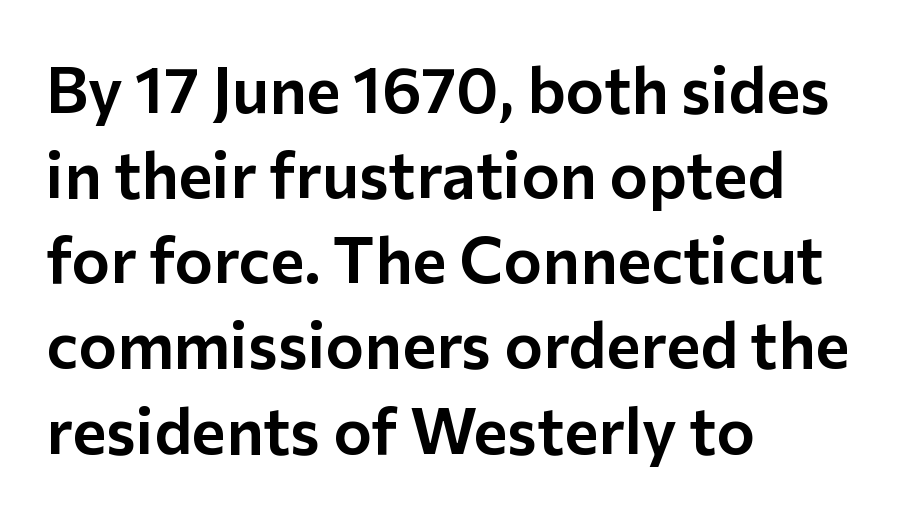
The image shows 65 px sans-serif type, upright; set left-aligned, normal line spacing (1.31x), normal letter spacing, not underlined; low stroke contrast and a medium x-height.
